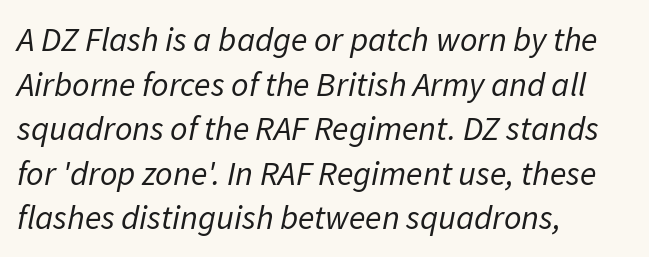
Q: Is the text bold? A: No.
Q: Is the text italic (slanted)? A: Yes, it leans right by about 11 degrees.
Q: Is the text underlined? A: No.
Q: How is the paragraph aligned? A: Left-aligned.
Q: Is the spacing between letters normal or unusually wide? A: Normal.
Q: Is the spacing between lines tight, normal or loose? A: Normal.
Q: Width (condensed, normal, or wide)? A: Normal.
Q: Stroke contrast? A: Low.
Q: x-height? A: Medium.
Q: Monospaced? A: No.
